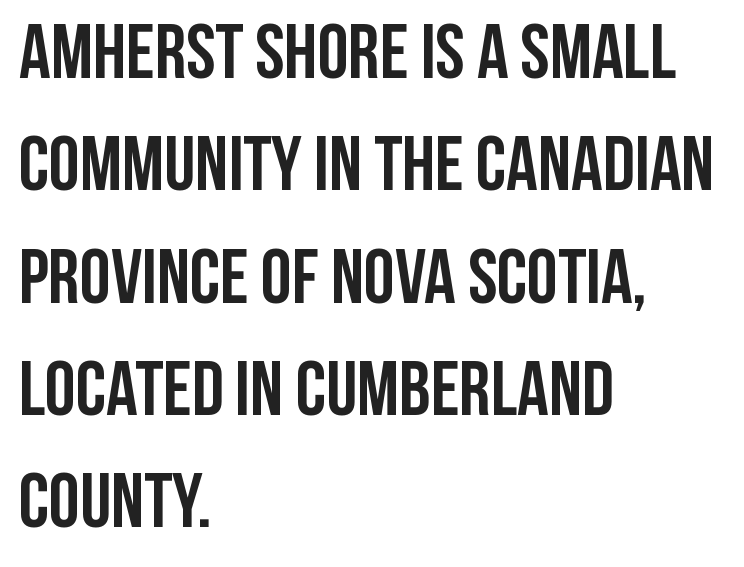
Q: Is the text bold? A: Yes.
Q: Is the text italic (slanted)? A: No, it is upright.
Q: Is the typeface a serif or a sans-serif typeface? A: Sans-serif.
Q: Is the text underlined? A: No.
Q: How is the paragraph aligned? A: Left-aligned.
Q: Is the spacing between letters normal or unusually wide? A: Normal.
Q: Is the spacing between lines tight, normal or loose? A: Normal.
Q: Width (condensed, normal, or wide)? A: Condensed.
Q: Stroke contrast? A: Low.
Q: x-height? A: Large.
Q: Monospaced? A: No.
